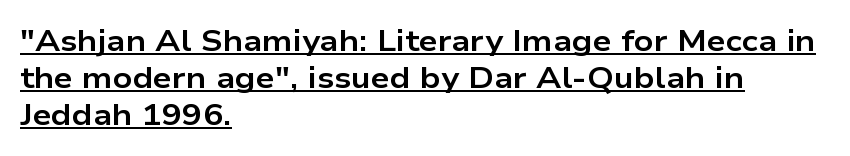
Q: Is the text bold? A: Yes.
Q: Is the text italic (slanted)? A: No, it is upright.
Q: Is the typeface a serif or a sans-serif typeface? A: Sans-serif.
Q: Is the text underlined? A: Yes.
Q: How is the paragraph aligned? A: Left-aligned.
Q: Is the spacing between letters normal or unusually wide? A: Normal.
Q: Width (condensed, normal, or wide)? A: Wide.
Q: Stroke contrast? A: Low.
Q: x-height? A: Medium.
Q: Monospaced? A: No.
